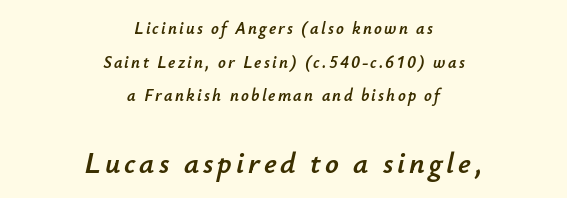
Q: Is the text italic (slanted)? A: Yes, it leans right by about 12 degrees.
Q: Is the text underlined? A: No.
Q: How is the paragraph aligned? A: Centered.
Q: Is the spacing between lines tight, normal or loose? A: Loose.
Q: Which block of text is set in a larger size, the first (top) or the second (bottom)? A: The second (bottom) one.
Q: Width (condensed, normal, or wide)? A: Normal.
Q: Stroke contrast? A: Low.
Q: x-height? A: Small.
Q: Monospaced? A: No.
